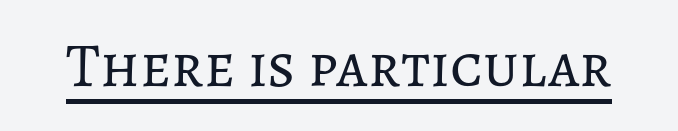
{"italic": "no", "bold": "no", "weight": "regular", "width": "normal", "stroke_contrast": "low", "x_height": "medium", "monospaced": "no", "underline": "yes", "letter_spacing": "normal", "letter_spacing_em": 0.0, "glyph_px": 62}
